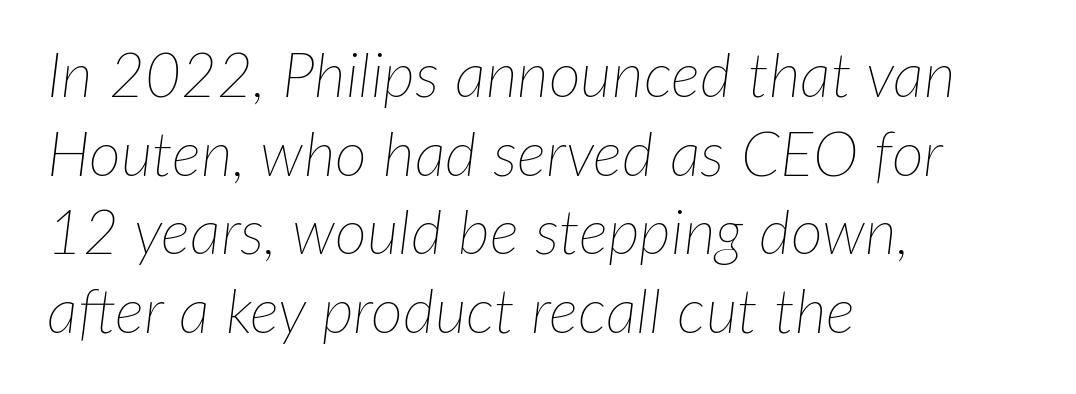
{"italic": "yes", "lean": "right", "slant_degrees": 7, "bold": "no", "weight": "thin", "width": "normal", "stroke_contrast": "low", "x_height": "medium", "monospaced": "no", "underline": "no", "align": "left", "line_spacing": "normal", "line_spacing_ratio": 1.27, "letter_spacing": "normal", "letter_spacing_em": 0.0, "glyph_px": 62}
